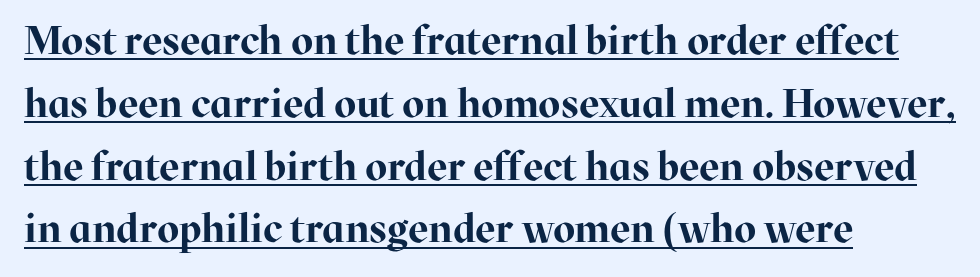
Q: Is the text bold? A: Yes.
Q: Is the text italic (slanted)? A: No, it is upright.
Q: Is the typeface a serif or a sans-serif typeface? A: Serif.
Q: Is the text underlined? A: Yes.
Q: How is the paragraph aligned? A: Left-aligned.
Q: Is the spacing between letters normal or unusually wide? A: Normal.
Q: Is the spacing between lines tight, normal or loose? A: Normal.
Q: Width (condensed, normal, or wide)? A: Normal.
Q: Stroke contrast? A: High.
Q: x-height? A: Medium.
Q: Monospaced? A: No.
